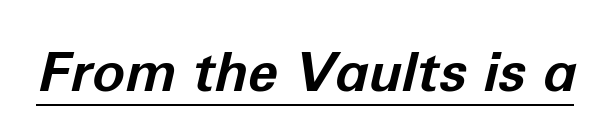
The image shows 55 px bold type, italic (leaning right); set normal letter spacing, underlined; low stroke contrast and a medium x-height.
